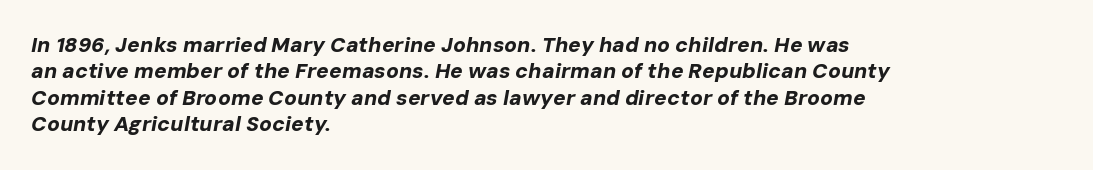
Q: Is the text bold? A: Yes.
Q: Is the text italic (slanted)? A: Yes, it leans right by about 10 degrees.
Q: Is the text underlined? A: No.
Q: How is the paragraph aligned? A: Left-aligned.
Q: Is the spacing between letters normal or unusually wide? A: Normal.
Q: Is the spacing between lines tight, normal or loose? A: Normal.
